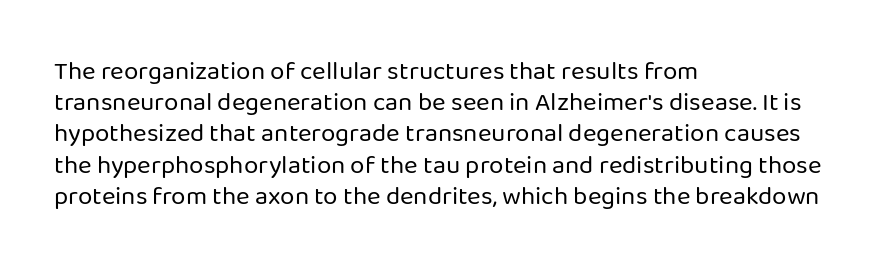
One-word summary of the alignment: left. In terms of letterspacing, this is plain default setting. The words here are not underlined. The characters are drawn with everyday or finer stroke widths. The letters stand straight up with perfectly vertical stems.
